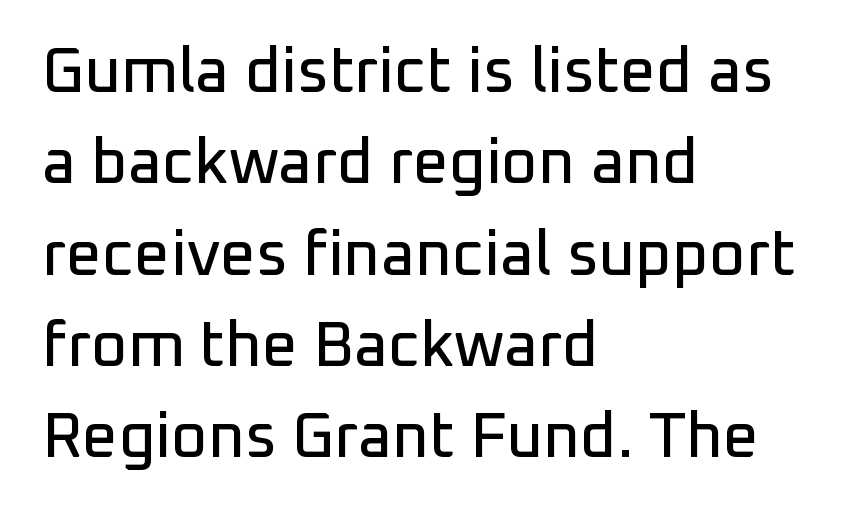
The passage shown stacks its lines at a standard gap. The rendering uses natural spacing where letterforms have individual widths. Ordinary non-slanted type is in use. The face used here is a sans, in the tradition of grotesques and geometrics. The line texture is even and compact thanks to regular tracking. Letters rest on an invisible, unmarked baseline.
